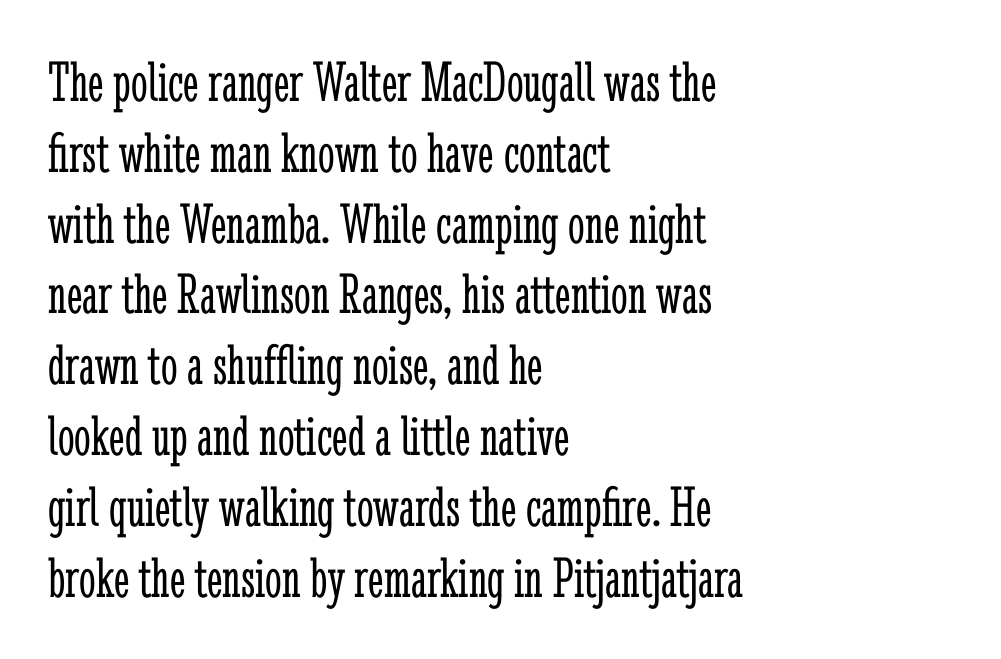
{"serif": "yes", "italic": "no", "bold": "no", "weight": "light", "width": "condensed", "stroke_contrast": "low", "x_height": "medium", "monospaced": "no", "underline": "no", "align": "left", "line_spacing_ratio": 1.2, "letter_spacing": "normal", "letter_spacing_em": 0.0, "glyph_px": 59}
